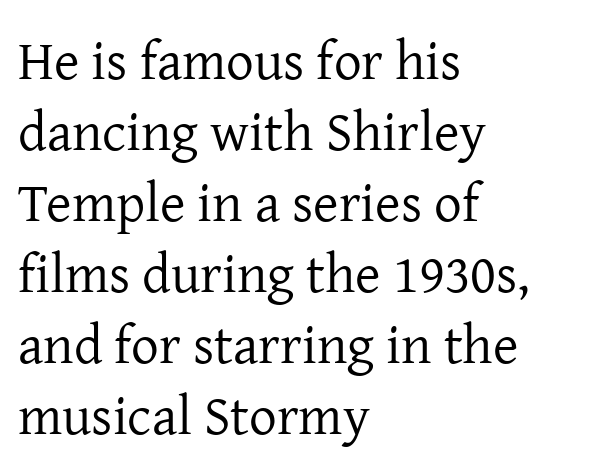
The image shows 55 px regular-weight serif type, upright; set left-aligned, normal line spacing (1.29x), normal letter spacing, not underlined; low stroke contrast and a medium x-height.
